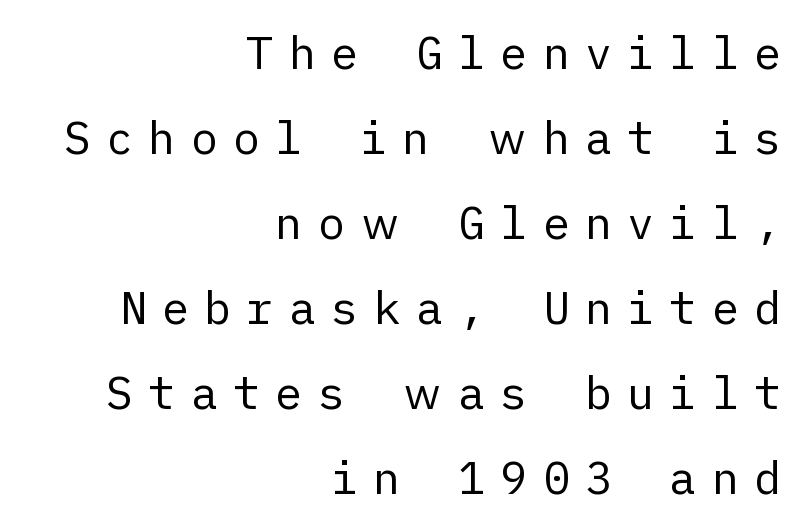
No letter is thick-stroked: the sample isn't bold. The ragged edge is on the left, which tells us the setting is flush right. Check under the words: just untouched page. In terms of letterform style, serifs are entirely absent. Letter spacing: wide.
